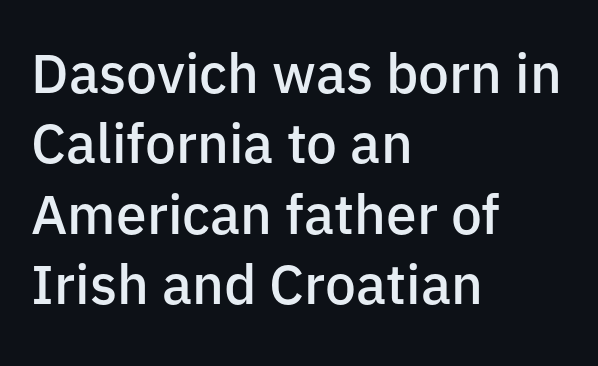
The image shows 55 px semibold sans-serif type, upright; set left-aligned, normal line spacing (1.28x), normal letter spacing, not underlined; low stroke contrast and a medium x-height.
